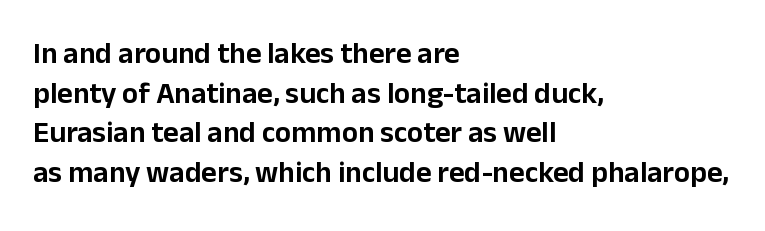
The image shows 30 px sans-serif type, upright; set left-aligned, normal line spacing (1.32x), normal letter spacing, not underlined; low stroke contrast and a medium x-height.
